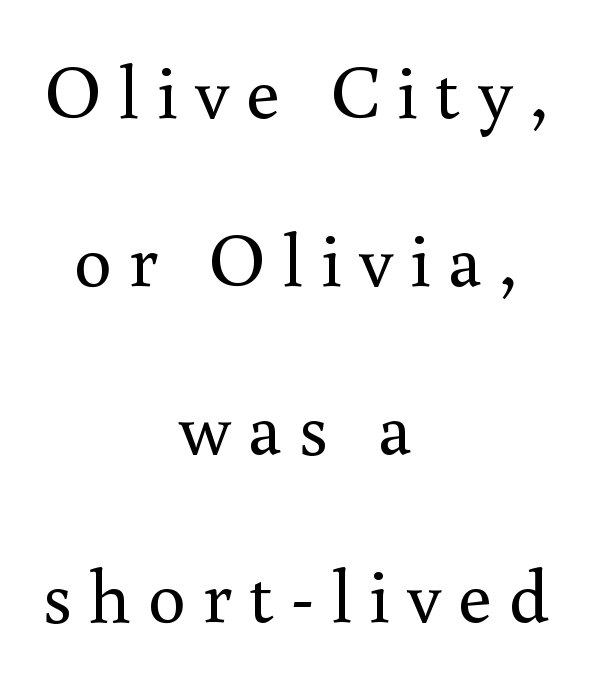
The image shows 76 px regular-weight serif type, upright; set centered, loose line spacing (2.21x), unusually wide letter spacing (+0.22 em), not underlined; medium stroke contrast and a small x-height.
